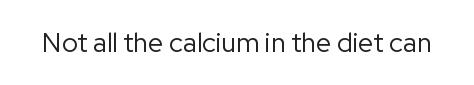
The image shows 27 px text type, upright; set normal letter spacing, not underlined.
